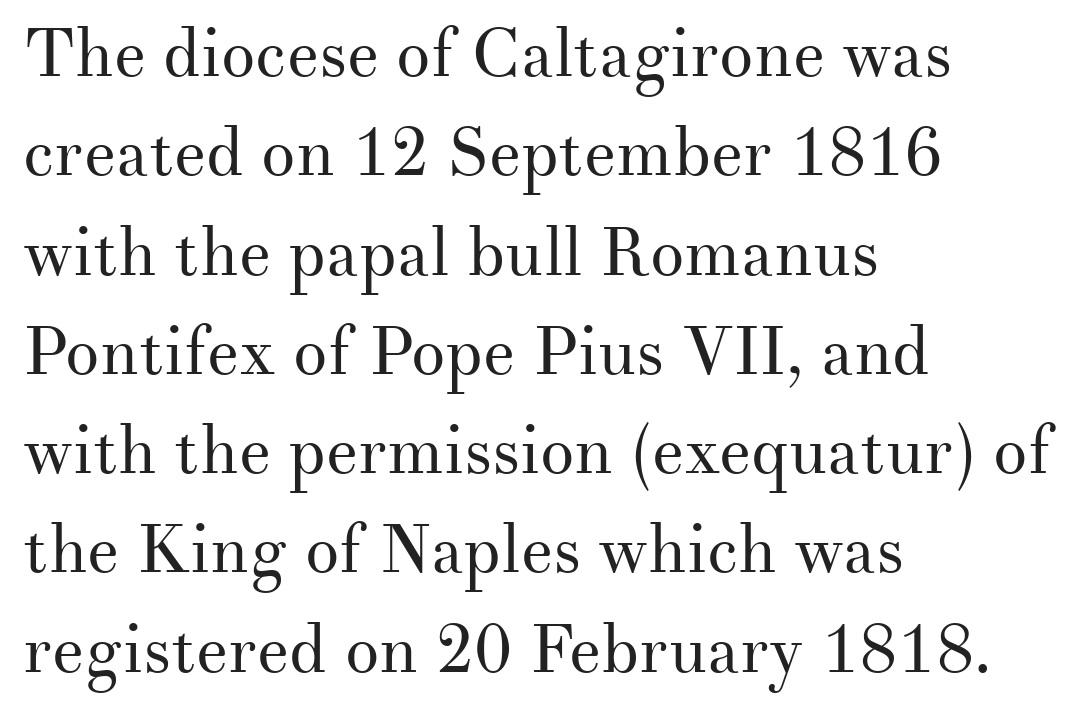
{"serif": "yes", "italic": "no", "bold": "no", "weight": "regular", "width": "normal", "stroke_contrast": "medium", "x_height": "small", "monospaced": "no", "underline": "no", "align": "left", "line_spacing": "normal", "line_spacing_ratio": 1.46, "letter_spacing": "normal", "letter_spacing_em": 0.0, "glyph_px": 68}
